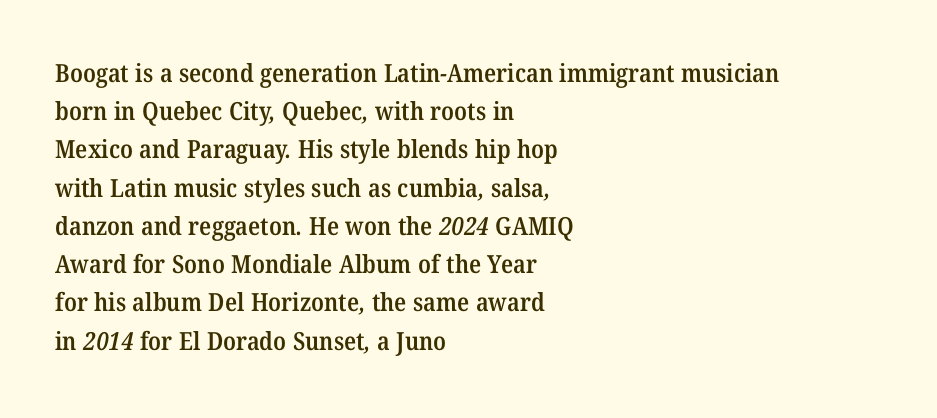
The typesetter chose a ragged-right arrangement here. Baseline-to-baseline distance is the conventional proportion of letter height. The horizontal fit of the characters is conventional and even. Honestly, there is no underline to notice here at all. Compared with an ordinary text face, these strokes are moderately heavier — a semibold.
